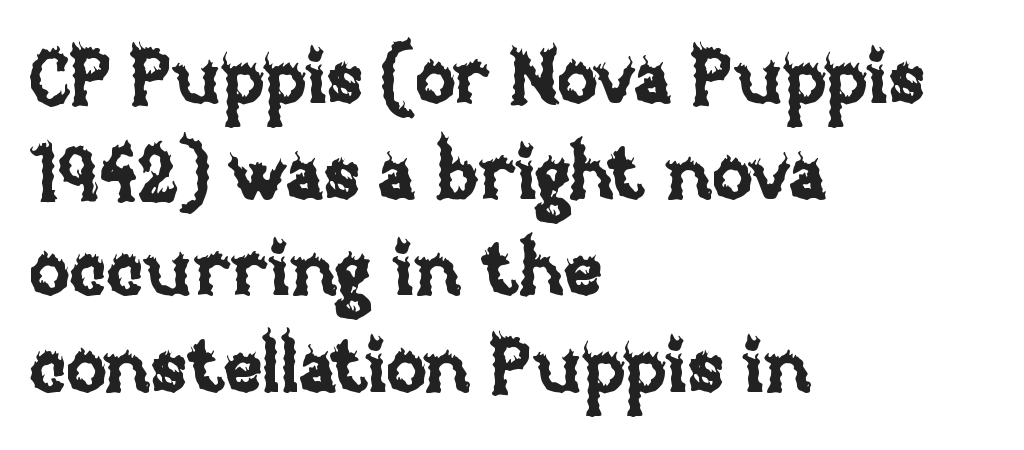
Does the leading feel generous? No, just average. The passage is arranged the way most books set body copy — flush left. Honestly, there is no underline to notice here at all. Looks like regular typesetting: each glyph gets only the width it needs. The font's upright variant was chosen for this text.
